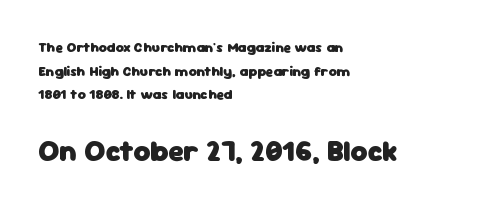
The image shows 29 px heavy sans-serif type, upright; set left-aligned, normal line spacing (1.68x), normal letter spacing, not underlined; the second (bottom) block is 2.07x larger; low stroke contrast and a medium x-height.
